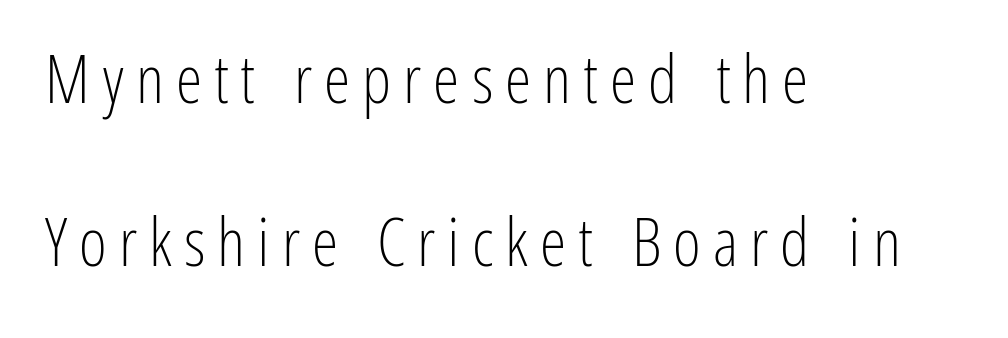
Q: Is the text bold? A: No.
Q: Is the text italic (slanted)? A: No, it is upright.
Q: Is the typeface a serif or a sans-serif typeface? A: Sans-serif.
Q: Is the text underlined? A: No.
Q: How is the paragraph aligned? A: Left-aligned.
Q: Is the spacing between lines tight, normal or loose? A: Loose.
Q: Width (condensed, normal, or wide)? A: Condensed.
Q: Stroke contrast? A: Low.
Q: x-height? A: Medium.
Q: Monospaced? A: No.
